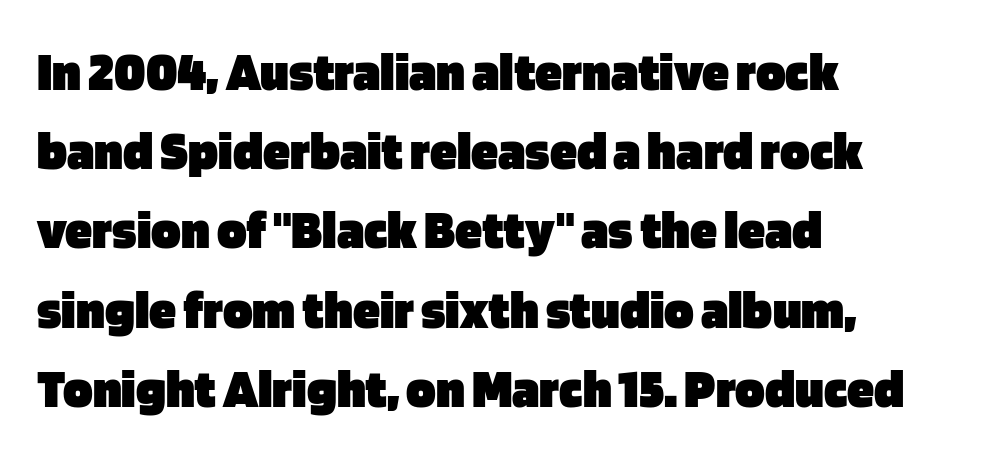
Q: Is the text bold? A: Yes.
Q: Is the text italic (slanted)? A: No, it is upright.
Q: Is the typeface a serif or a sans-serif typeface? A: Sans-serif.
Q: Is the text underlined? A: No.
Q: How is the paragraph aligned? A: Left-aligned.
Q: Is the spacing between letters normal or unusually wide? A: Normal.
Q: Is the spacing between lines tight, normal or loose? A: Normal.
Q: Width (condensed, normal, or wide)? A: Normal.
Q: Stroke contrast? A: Low.
Q: x-height? A: Large.
Q: Monospaced? A: No.
